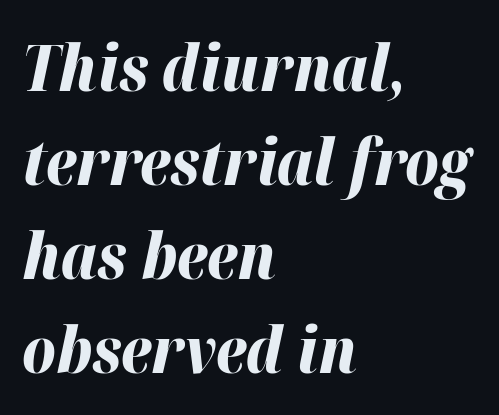
Style check: oblique. Honestly, the row spacing looks completely unremarkable. Just letters on the line, the space beneath them empty. Pretty heavy lettering here — definitely bold. Is this a fixed-width face? No — the glyphs have proportional, varying widths.
